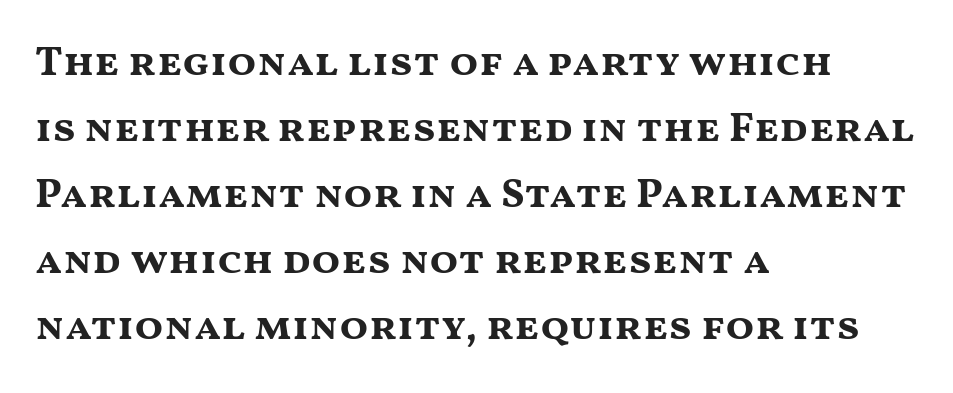
Q: Is the text bold? A: Yes.
Q: Is the text italic (slanted)? A: No, it is upright.
Q: Is the typeface a serif or a sans-serif typeface? A: Sans-serif.
Q: Is the text underlined? A: No.
Q: How is the paragraph aligned? A: Left-aligned.
Q: Is the spacing between letters normal or unusually wide? A: Normal.
Q: Is the spacing between lines tight, normal or loose? A: Normal.
Q: Width (condensed, normal, or wide)? A: Wide.
Q: Stroke contrast? A: Medium.
Q: x-height? A: Medium.
Q: Monospaced? A: No.
